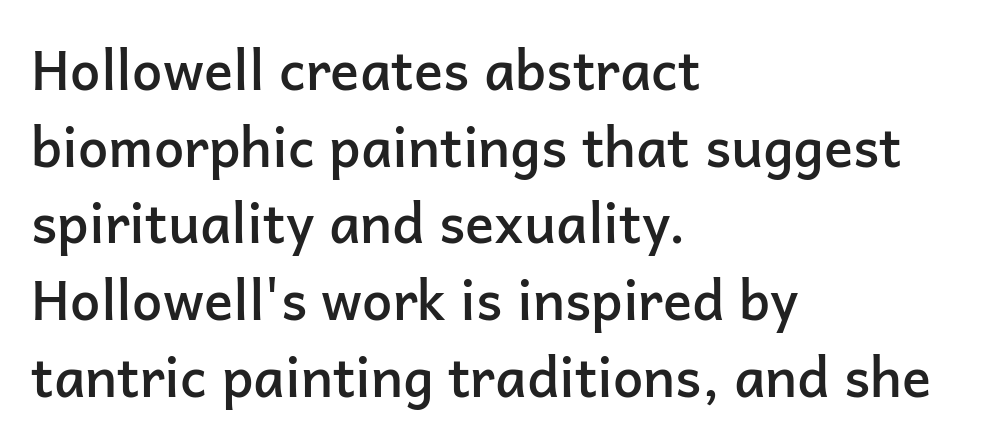
Q: Is the text bold? A: Semi-bold.
Q: Is the text italic (slanted)? A: No, it is upright.
Q: Is the typeface a serif or a sans-serif typeface? A: Sans-serif.
Q: Is the text underlined? A: No.
Q: How is the paragraph aligned? A: Left-aligned.
Q: Is the spacing between letters normal or unusually wide? A: Normal.
Q: Is the spacing between lines tight, normal or loose? A: Normal.
Q: Width (condensed, normal, or wide)? A: Normal.
Q: Stroke contrast? A: Low.
Q: x-height? A: Medium.
Q: Monospaced? A: No.
